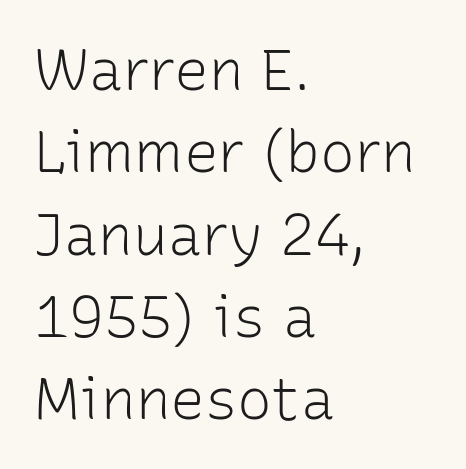
{"serif": "no", "italic": "no", "bold": "no", "weight": "light", "width": "normal", "stroke_contrast": "low", "x_height": "medium", "monospaced": "no", "underline": "no", "align": "left", "line_spacing": "normal", "line_spacing_ratio": 1.42, "letter_spacing": "normal", "letter_spacing_em": 0.0, "glyph_px": 58}
